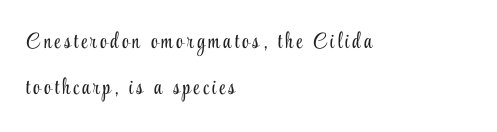
The image shows 22 px text type; set left-aligned, loose line spacing (2.08x), not underlined.
